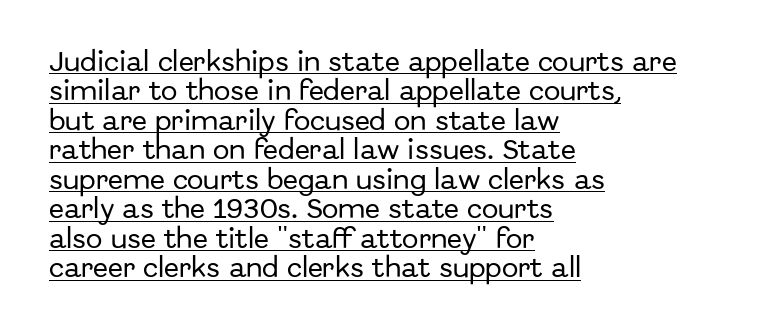
In terms of posture, this sample is upright. Honestly, the underline is the first thing you notice here. Successive baselines arrive at the customary interval. Line beginnings align vertically; line endings do not. Students, note that the glyphs here touch the page at normal intervals.
